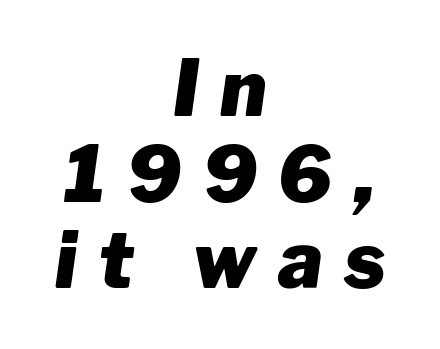
The image shows 77 px heavy type, italic (leaning right); set centered, tight line spacing (1.12x), unusually wide letter spacing (+0.28 em), not underlined; low stroke contrast and a medium x-height.
